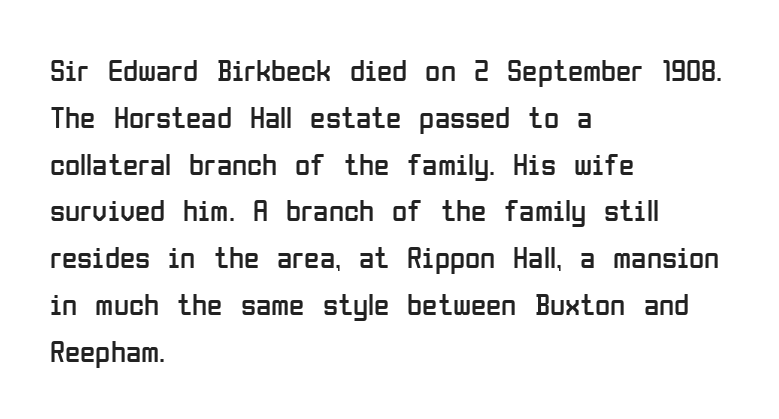
Q: Is the text bold? A: No.
Q: Is the text italic (slanted)? A: No, it is upright.
Q: Is the typeface a serif or a sans-serif typeface? A: Sans-serif.
Q: Is the text underlined? A: No.
Q: How is the paragraph aligned? A: Left-aligned.
Q: Is the spacing between letters normal or unusually wide? A: Normal.
Q: Is the spacing between lines tight, normal or loose? A: Normal.
Q: Width (condensed, normal, or wide)? A: Condensed.
Q: Stroke contrast? A: Low.
Q: x-height? A: Medium.
Q: Monospaced? A: No.
